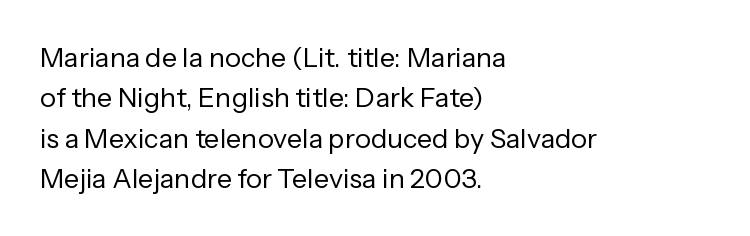
Q: Is the text bold? A: No.
Q: Is the text italic (slanted)? A: No, it is upright.
Q: Is the text underlined? A: No.
Q: How is the paragraph aligned? A: Left-aligned.
Q: Is the spacing between letters normal or unusually wide? A: Normal.
Q: Is the spacing between lines tight, normal or loose? A: Normal.
